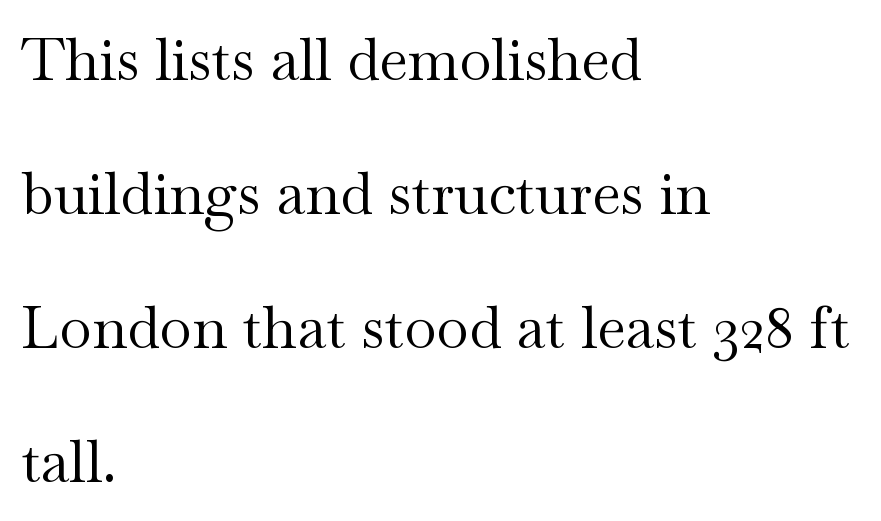
The image shows 59 px regular-weight, wide serif type, upright; set left-aligned, loose line spacing (2.27x), normal letter spacing, not underlined; medium stroke contrast and a small x-height.
